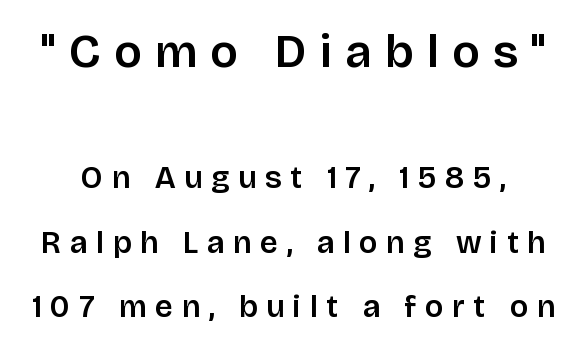
The image shows 47 px sans-serif type, upright; set loose line spacing (2.09x), unusually wide letter spacing (+0.28 em), not underlined; the first (top) block is 1.52x larger; low stroke contrast and a large x-height.
